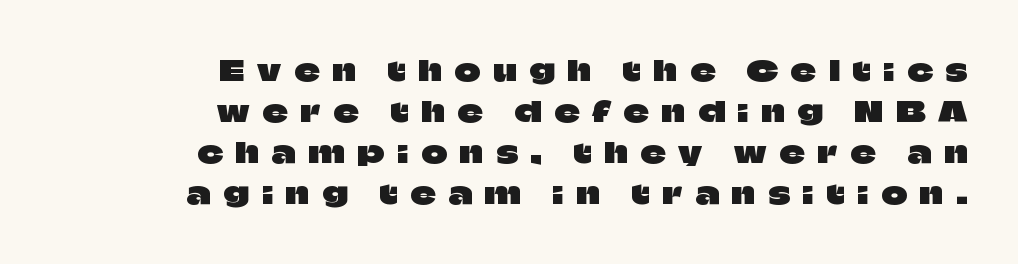
The image shows 28 px sans-serif type, upright; set right-aligned, normal line spacing (1.47x), unusually wide letter spacing (+0.46 em), not underlined; low stroke contrast and a large x-height.
